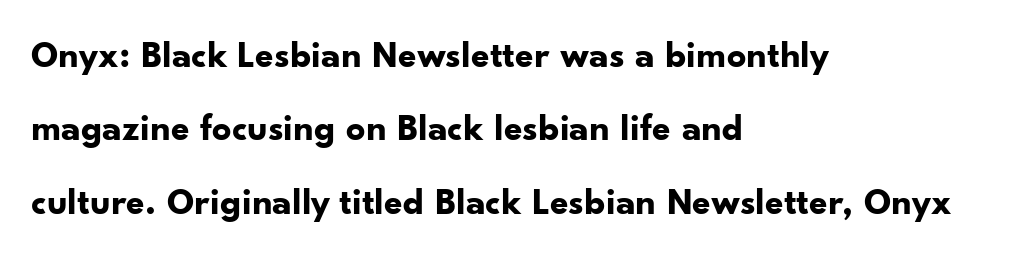
Q: Is the text bold? A: Yes.
Q: Is the text italic (slanted)? A: No, it is upright.
Q: Is the typeface a serif or a sans-serif typeface? A: Sans-serif.
Q: Is the text underlined? A: No.
Q: How is the paragraph aligned? A: Left-aligned.
Q: Is the spacing between letters normal or unusually wide? A: Normal.
Q: Is the spacing between lines tight, normal or loose? A: Loose.
Q: Width (condensed, normal, or wide)? A: Normal.
Q: Stroke contrast? A: Low.
Q: x-height? A: Small.
Q: Monospaced? A: No.
